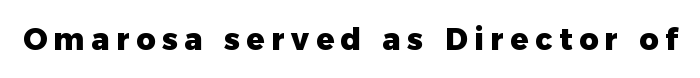
The text was rendered using a sans face with plain stroke endings. Spacing verdict: proportional, widths tailored to each character. Plain, unruled lines of type. The type sits square on the baseline with zero lean.
